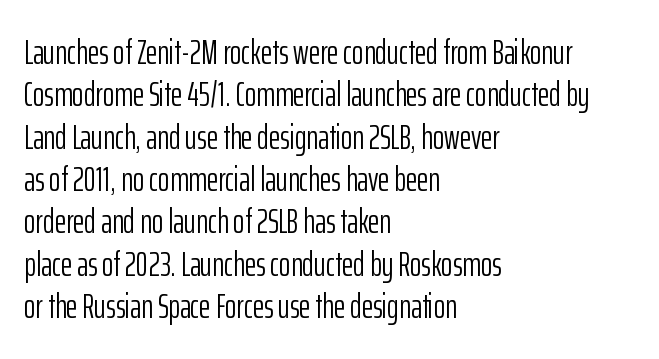
{"serif": "no", "italic": "no", "bold": "no", "weight": "light", "width": "condensed", "stroke_contrast": "low", "x_height": "medium", "monospaced": "no", "underline": "no", "align": "left", "line_spacing_ratio": 1.21, "letter_spacing": "normal", "letter_spacing_em": 0.0, "glyph_px": 35}
